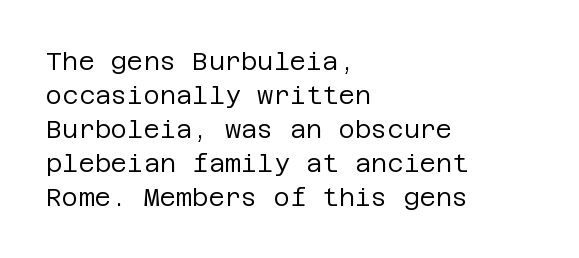
{"italic": "no", "bold": "no", "underline": "no", "align": "left", "line_spacing": "normal", "line_spacing_ratio": 1.36, "letter_spacing": "normal", "letter_spacing_em": 0.0, "glyph_px": 25}
